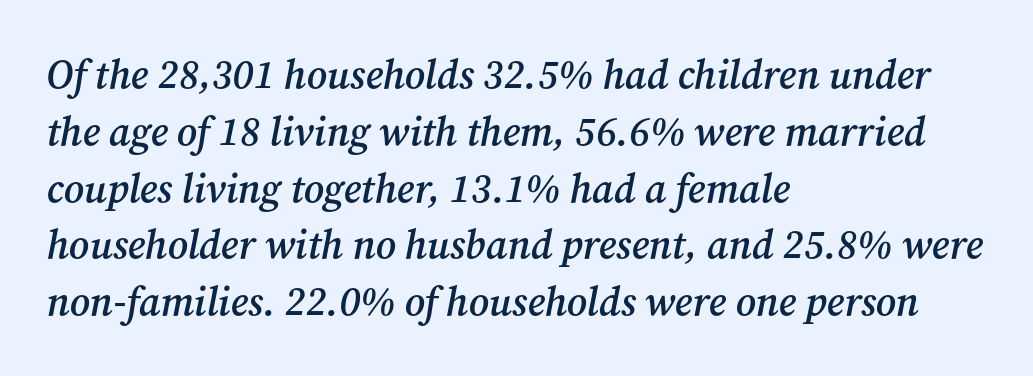
Type without underlining. Serifs: yes, visible at the terminals of the letterforms. Regarding leading, the lines here are spaced in the standard way. This rendering uses left alignment, leaving the right contour irregular. Students, note that the glyphs here touch the page at normal intervals. The font's italic variant was chosen for this text.
